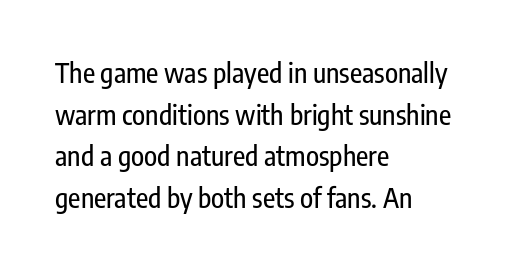
The image shows 27 px text type, upright; set left-aligned, normal line spacing (1.54x), normal letter spacing, not underlined.
